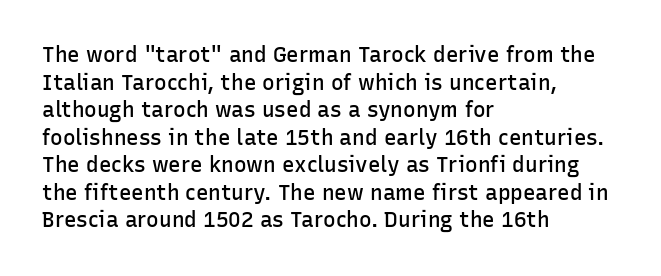
{"italic": "no", "bold": "semi", "underline": "no", "align": "left", "line_spacing": "normal", "line_spacing_ratio": 1.31, "letter_spacing": "normal", "letter_spacing_em": 0.0, "glyph_px": 21}
